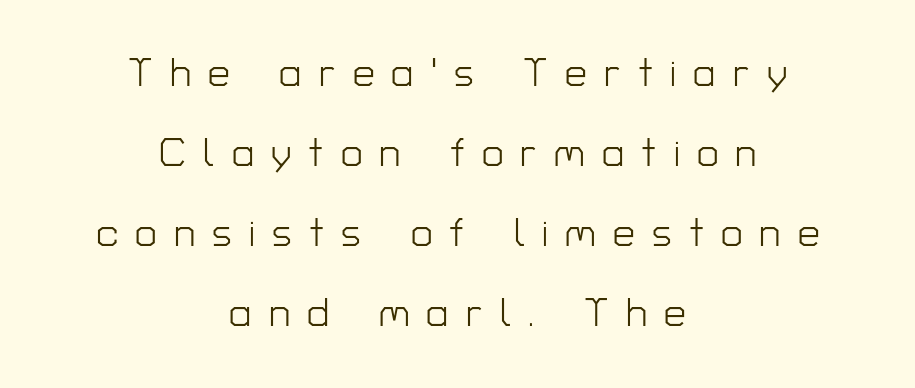
The image shows 39 px light sans-serif type, upright; set centered, loose line spacing (2.05x), unusually wide letter spacing (+0.44 em), not underlined; low stroke contrast and a medium x-height.
